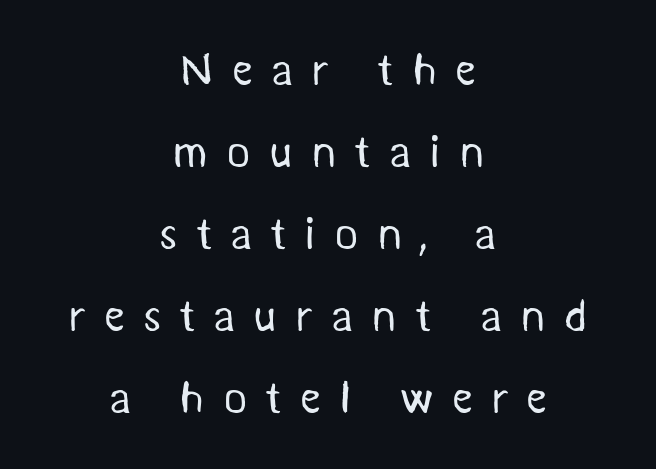
Q: Is the text bold? A: No.
Q: Is the typeface a serif or a sans-serif typeface? A: Sans-serif.
Q: Is the text underlined? A: No.
Q: How is the paragraph aligned? A: Centered.
Q: Is the spacing between letters normal or unusually wide? A: Unusually wide.
Q: Width (condensed, normal, or wide)? A: Normal.
Q: Stroke contrast? A: Medium.
Q: x-height? A: Medium.
Q: Monospaced? A: No.
